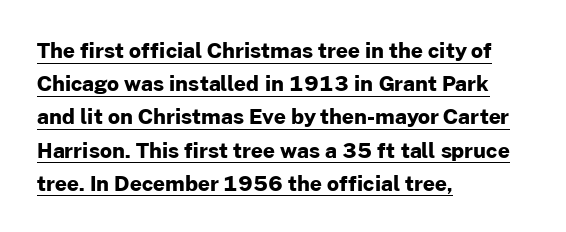
The rendering uses the underline text-decoration. Students, observe: this is what conventionally led text looks like. These lines carry a lot of weight — the face is fully bold. Caption: multi-line text, flush left, ragged right. Observe the ordinary spacing: letters are neighbours, not strangers.
